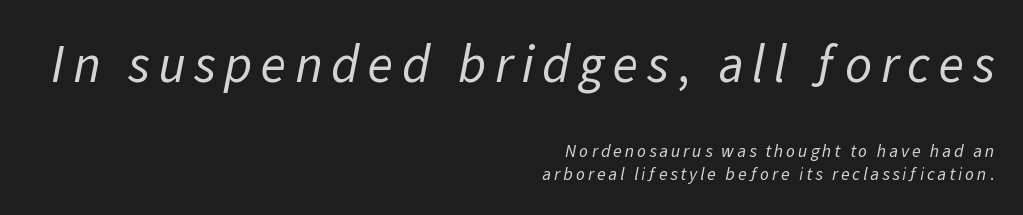
{"serif": "no", "bold": "no", "weight": "regular", "width": "normal", "stroke_contrast": "low", "x_height": "medium", "monospaced": "no", "underline": "no", "align": "right", "line_spacing": "normal", "line_spacing_ratio": 1.28, "larger_block": "first", "size_ratio": 2.94, "glyph_px": 53}
